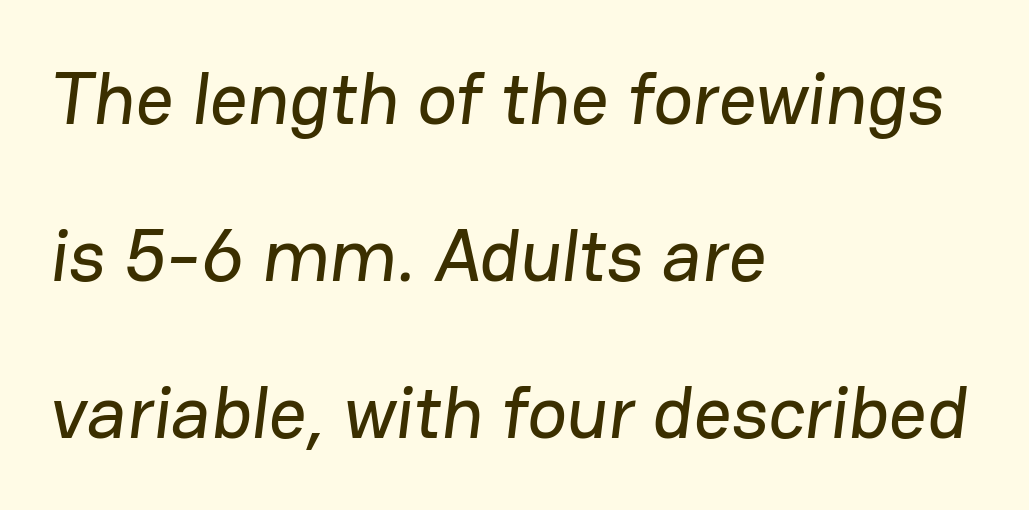
The rag falls on the right side of this text block. Type without underlining. Think of a printed novel: that variable character pitch is what you see here. Short note: letters normally spaced.
